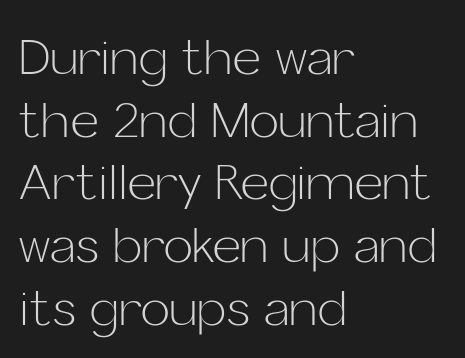
The image shows 49 px light sans-serif type, upright; set left-aligned, normal line spacing (1.28x), normal letter spacing, not underlined; low stroke contrast and a medium x-height.
